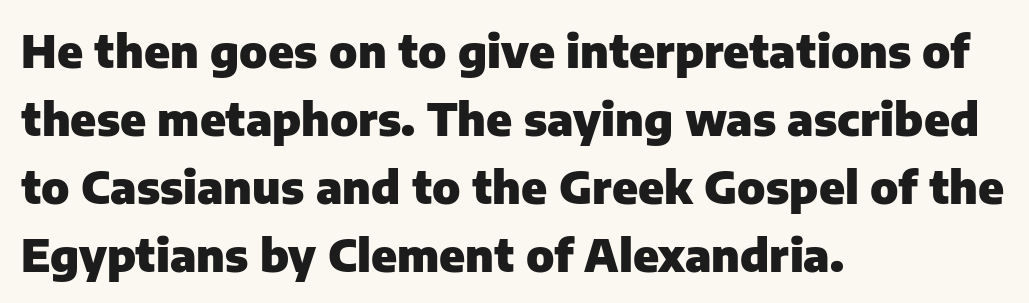
Q: Is the text bold? A: Yes.
Q: Is the text italic (slanted)? A: No, it is upright.
Q: Is the typeface a serif or a sans-serif typeface? A: Sans-serif.
Q: Is the text underlined? A: No.
Q: How is the paragraph aligned? A: Left-aligned.
Q: Is the spacing between letters normal or unusually wide? A: Normal.
Q: Is the spacing between lines tight, normal or loose? A: Normal.
Q: Width (condensed, normal, or wide)? A: Normal.
Q: Stroke contrast? A: Low.
Q: x-height? A: Medium.
Q: Monospaced? A: No.
